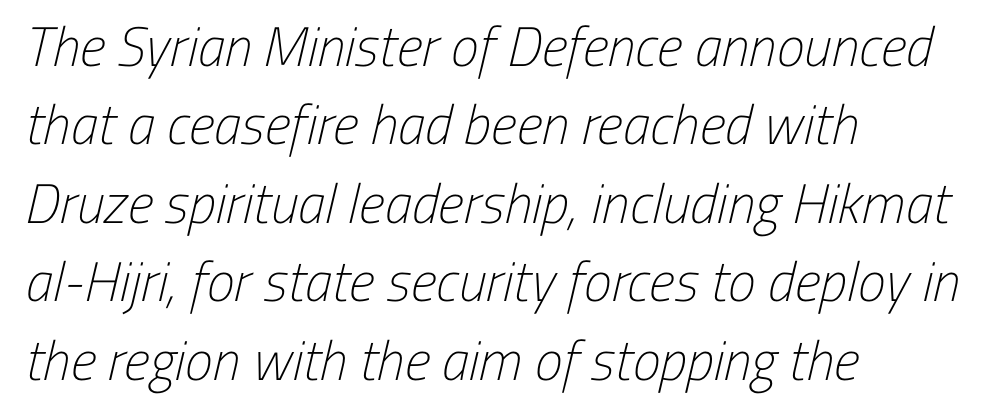
The image shows 56 px light, condensed sans-serif type; set left-aligned, normal line spacing (1.4x), normal letter spacing, not underlined; low stroke contrast and a medium x-height.
